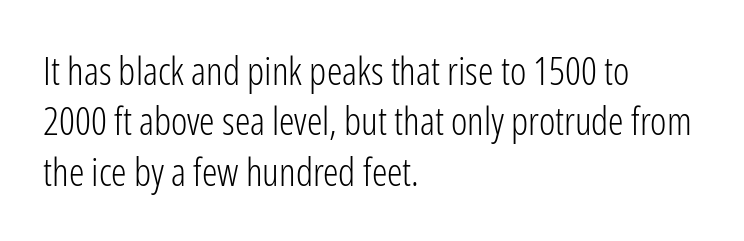
The image shows 39 px light, condensed sans-serif type, upright; set left-aligned, normal line spacing (1.29x), normal letter spacing, not underlined; low stroke contrast and a medium x-height.
